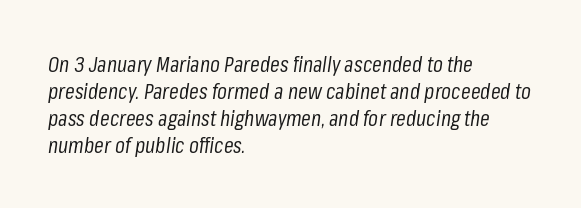
Stroke thickness stays within the range of a standard reading face or lighter. Is the block centered? No — it sits flush against the left margin. Descenders are the only things crossing below the line. Between one letter and the next there's only the usual sliver of space.
